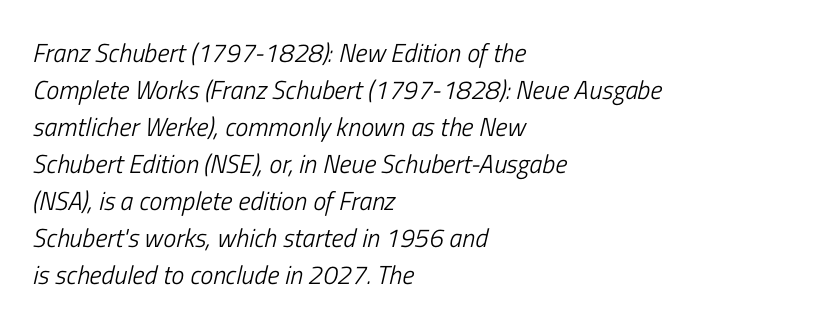
The image shows 26 px text type, italic (leaning right); set left-aligned, normal line spacing (1.42x), normal letter spacing, not underlined.
